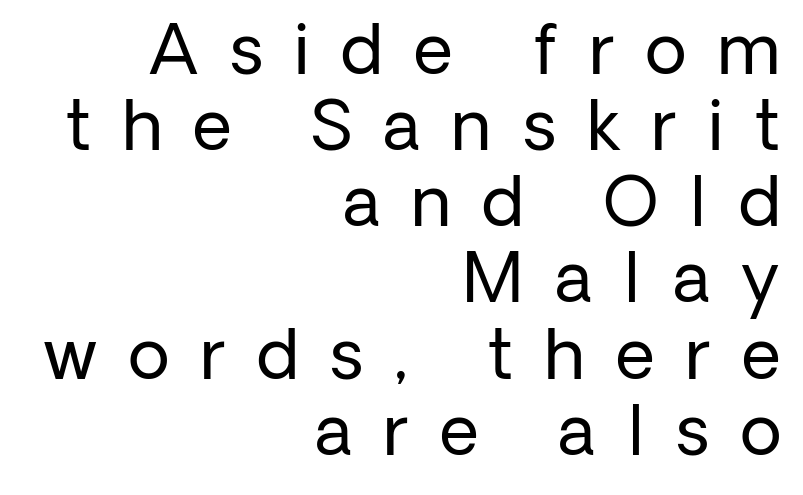
{"serif": "no", "italic": "no", "bold": "no", "weight": "regular", "width": "normal", "stroke_contrast": "low", "x_height": "medium", "monospaced": "no", "underline": "no", "align": "right", "line_spacing": "tight", "line_spacing_ratio": 1.12, "letter_spacing": "wide", "letter_spacing_em": 0.46, "glyph_px": 68}
